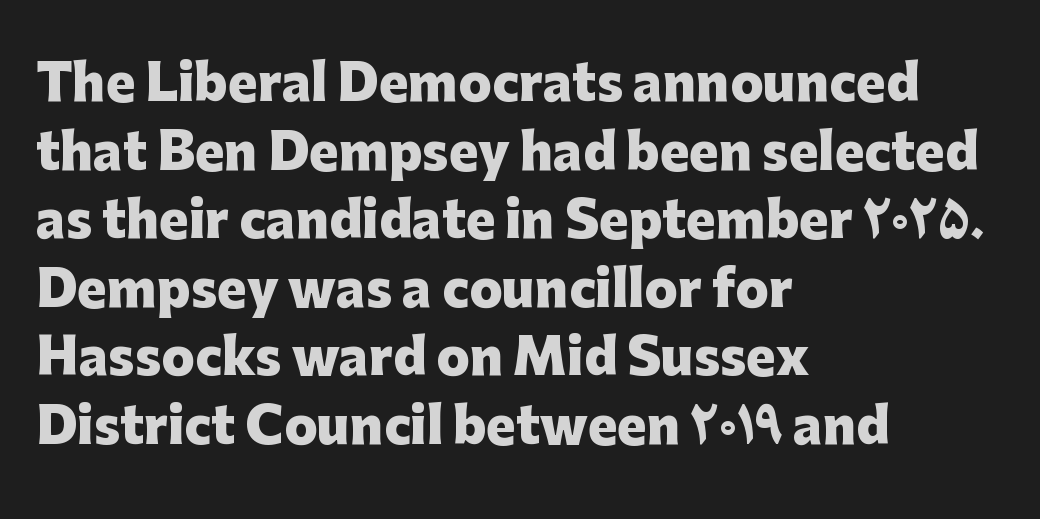
Q: Is the text bold? A: Yes.
Q: Is the text italic (slanted)? A: No, it is upright.
Q: Is the typeface a serif or a sans-serif typeface? A: Sans-serif.
Q: Is the text underlined? A: No.
Q: How is the paragraph aligned? A: Left-aligned.
Q: Is the spacing between letters normal or unusually wide? A: Normal.
Q: Is the spacing between lines tight, normal or loose? A: Normal.
Q: Width (condensed, normal, or wide)? A: Normal.
Q: Stroke contrast? A: Low.
Q: x-height? A: Medium.
Q: Monospaced? A: No.
